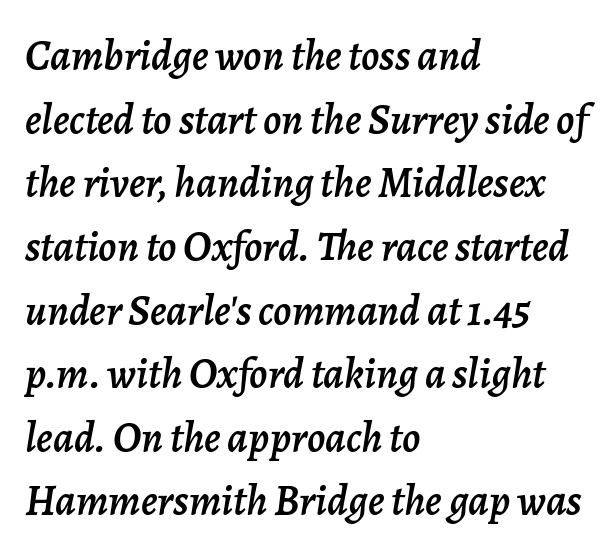
{"italic": "yes", "lean": "right", "slant_degrees": 7, "width": "normal", "stroke_contrast": "low", "x_height": "medium", "monospaced": "no", "underline": "no", "align": "left", "line_spacing": "normal", "line_spacing_ratio": 1.48, "letter_spacing": "normal", "letter_spacing_em": 0.0, "glyph_px": 43}
